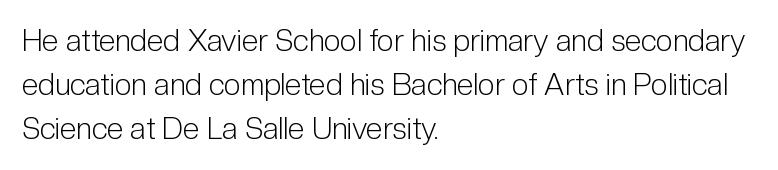
Q: Is the text bold? A: No.
Q: Is the text italic (slanted)? A: No, it is upright.
Q: Is the typeface a serif or a sans-serif typeface? A: Sans-serif.
Q: Is the text underlined? A: No.
Q: How is the paragraph aligned? A: Left-aligned.
Q: Is the spacing between letters normal or unusually wide? A: Normal.
Q: Is the spacing between lines tight, normal or loose? A: Normal.
Q: Width (condensed, normal, or wide)? A: Condensed.
Q: Stroke contrast? A: Low.
Q: x-height? A: Medium.
Q: Monospaced? A: No.
